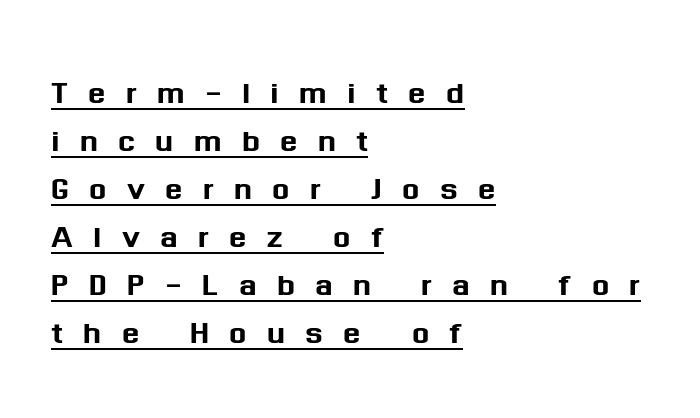
{"serif": "no", "italic": "no", "width": "normal", "stroke_contrast": "medium", "x_height": "medium", "monospaced": "no", "underline": "yes", "align": "left", "line_spacing_ratio": 1.17, "letter_spacing": "wide", "letter_spacing_em": 0.49, "glyph_px": 41}
